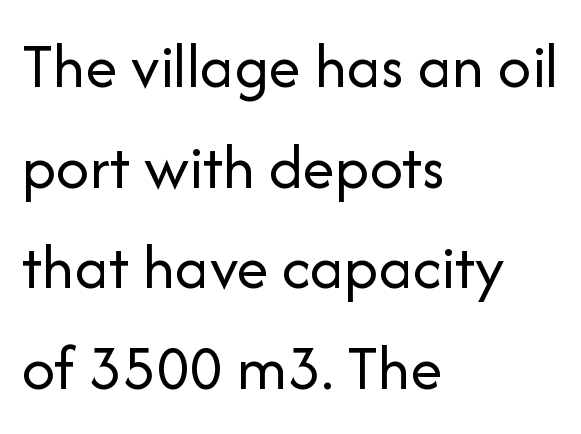
Q: Is the text bold? A: No.
Q: Is the text italic (slanted)? A: No, it is upright.
Q: Is the typeface a serif or a sans-serif typeface? A: Sans-serif.
Q: Is the text underlined? A: No.
Q: How is the paragraph aligned? A: Left-aligned.
Q: Is the spacing between letters normal or unusually wide? A: Normal.
Q: Is the spacing between lines tight, normal or loose? A: Normal.
Q: Width (condensed, normal, or wide)? A: Normal.
Q: Stroke contrast? A: Low.
Q: x-height? A: Medium.
Q: Monospaced? A: No.
